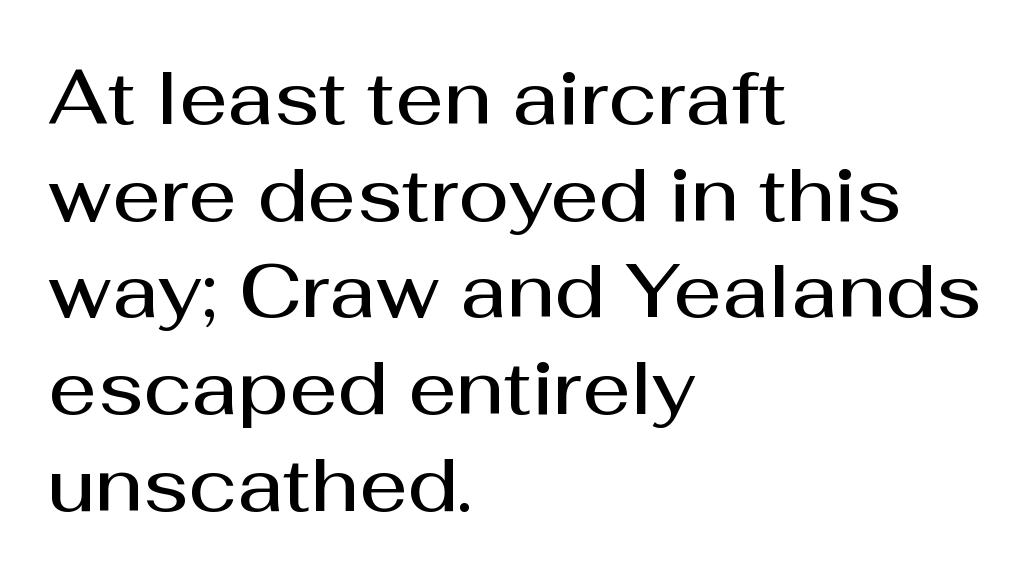
Q: Is the text bold? A: Semi-bold.
Q: Is the text italic (slanted)? A: No, it is upright.
Q: Is the typeface a serif or a sans-serif typeface? A: Sans-serif.
Q: Is the text underlined? A: No.
Q: How is the paragraph aligned? A: Left-aligned.
Q: Is the spacing between letters normal or unusually wide? A: Normal.
Q: Is the spacing between lines tight, normal or loose? A: Normal.
Q: Width (condensed, normal, or wide)? A: Normal.
Q: Stroke contrast? A: Medium.
Q: x-height? A: Medium.
Q: Monospaced? A: No.
